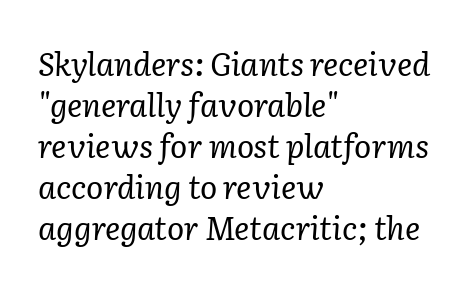
{"serif": "yes", "italic": "yes", "lean": "right", "slant_degrees": 2, "bold": "no", "weight": "regular", "width": "normal", "stroke_contrast": "low", "x_height": "medium", "monospaced": "no", "underline": "no", "align": "left", "line_spacing": "normal", "line_spacing_ratio": 1.28, "letter_spacing": "normal", "letter_spacing_em": 0.0, "glyph_px": 32}
